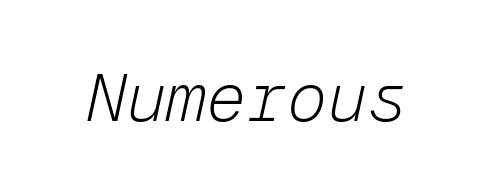
{"italic": "yes", "lean": "right", "slant_degrees": 12, "bold": "no", "weight": "light", "width": "normal", "stroke_contrast": "low", "x_height": "medium", "monospaced": "yes", "underline": "no", "letter_spacing": "normal", "letter_spacing_em": 0.0, "glyph_px": 67}
